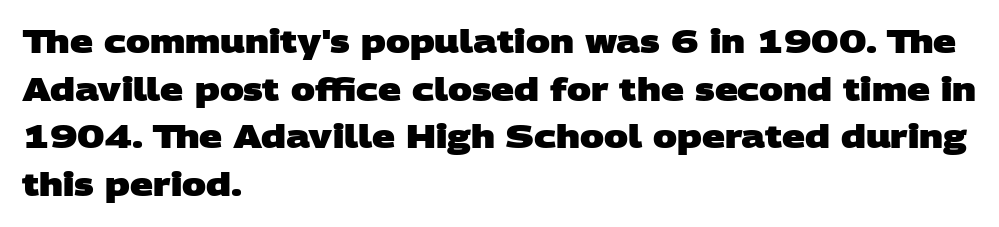
Q: Is the text bold? A: Yes.
Q: Is the typeface a serif or a sans-serif typeface? A: Sans-serif.
Q: Is the text underlined? A: No.
Q: How is the paragraph aligned? A: Left-aligned.
Q: Is the spacing between letters normal or unusually wide? A: Normal.
Q: Is the spacing between lines tight, normal or loose? A: Normal.
Q: Width (condensed, normal, or wide)? A: Wide.
Q: Stroke contrast? A: Low.
Q: x-height? A: Large.
Q: Monospaced? A: No.
